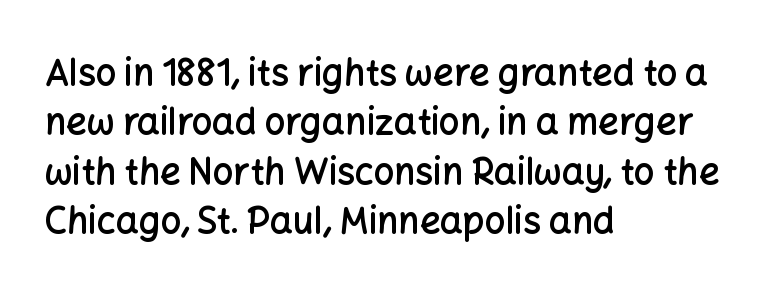
The vertical gap from one line to the next is medium. Is the type bold? Partly — it's a semibold, heavier than regular but not fully bold. Line starts are locked; line ends wander. Each letter keeps its own natural width here, so spacing adapts to shape.
